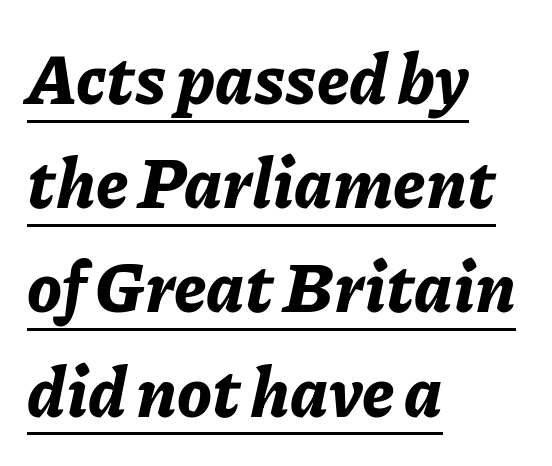
Q: Is the text bold? A: Yes.
Q: Is the text italic (slanted)? A: Yes, it leans right by about 11 degrees.
Q: Is the text underlined? A: Yes.
Q: How is the paragraph aligned? A: Left-aligned.
Q: Is the spacing between letters normal or unusually wide? A: Normal.
Q: Is the spacing between lines tight, normal or loose? A: Normal.
Q: Width (condensed, normal, or wide)? A: Normal.
Q: Stroke contrast? A: Low.
Q: x-height? A: Medium.
Q: Monospaced? A: No.
